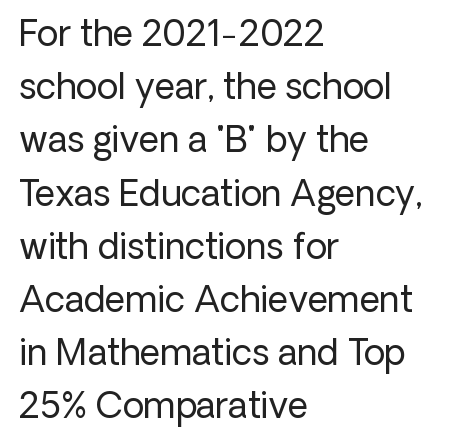
{"serif": "no", "italic": "no", "bold": "no", "weight": "regular", "width": "normal", "stroke_contrast": "low", "x_height": "medium", "monospaced": "no", "underline": "no", "align": "left", "line_spacing": "normal", "line_spacing_ratio": 1.52, "letter_spacing": "normal", "letter_spacing_em": 0.0, "glyph_px": 35}
